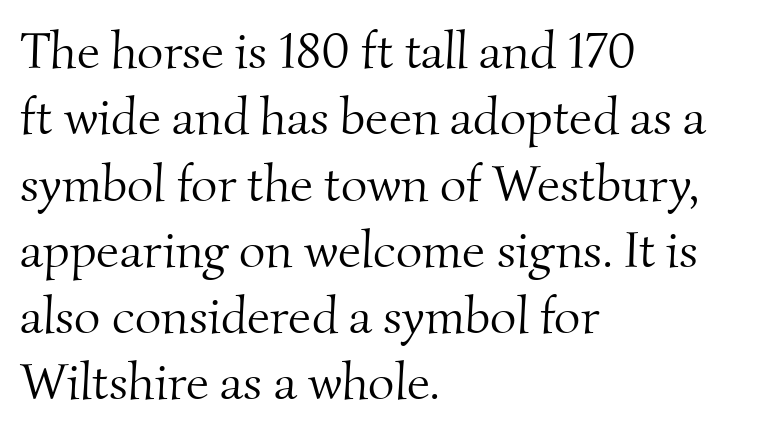
{"serif": "yes", "bold": "no", "weight": "light", "width": "normal", "stroke_contrast": "medium", "x_height": "small", "monospaced": "no", "underline": "no", "align": "left", "line_spacing": "normal", "line_spacing_ratio": 1.3, "letter_spacing": "normal", "letter_spacing_em": 0.0, "glyph_px": 51}
